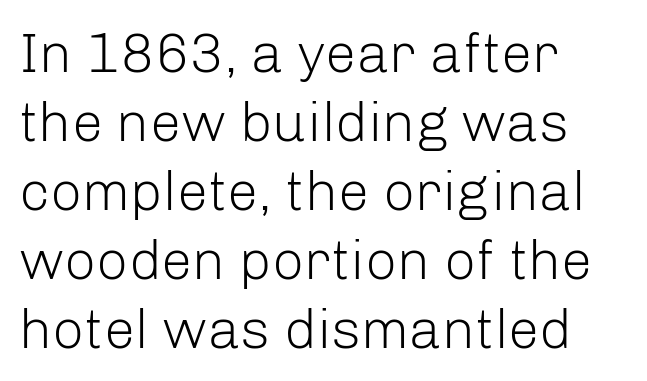
Q: Is the text bold? A: No.
Q: Is the text italic (slanted)? A: No, it is upright.
Q: Is the typeface a serif or a sans-serif typeface? A: Sans-serif.
Q: Is the text underlined? A: No.
Q: How is the paragraph aligned? A: Left-aligned.
Q: Is the spacing between letters normal or unusually wide? A: Normal.
Q: Width (condensed, normal, or wide)? A: Normal.
Q: Stroke contrast? A: Low.
Q: x-height? A: Medium.
Q: Monospaced? A: No.
